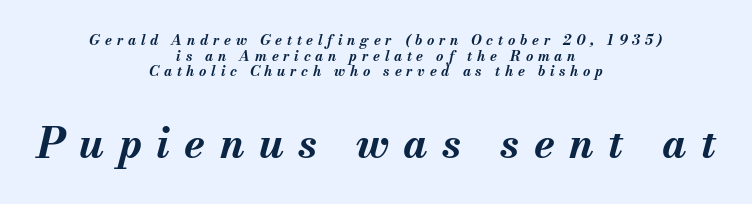
Q: Is the text bold? A: Yes.
Q: Is the text italic (slanted)? A: Yes, it leans right by about 13 degrees.
Q: Is the text underlined? A: No.
Q: How is the paragraph aligned? A: Centered.
Q: Is the spacing between letters normal or unusually wide? A: Unusually wide.
Q: Is the spacing between lines tight, normal or loose? A: Tight.
Q: Which block of text is set in a larger size, the first (top) or the second (bottom)? A: The second (bottom) one.
Q: Width (condensed, normal, or wide)? A: Normal.
Q: Stroke contrast? A: Medium.
Q: x-height? A: Small.
Q: Monospaced? A: No.
